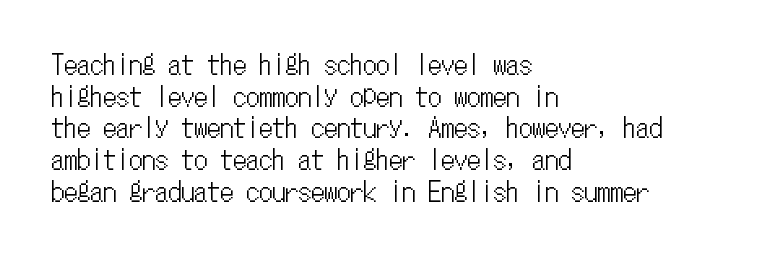
The image shows 26 px text type, upright; set left-aligned, line spacing 1.22x, normal letter spacing, not underlined.
